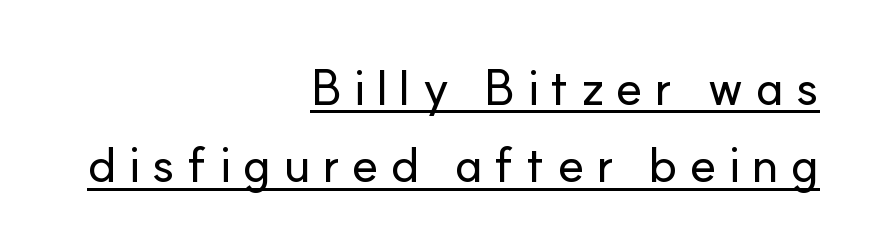
The image shows 50 px sans-serif type, upright; set right-aligned, normal line spacing (1.55x), unusually wide letter spacing (+0.23 em), underlined; low stroke contrast and a small x-height.
